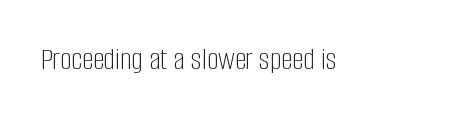
The image shows 32 px light, condensed sans-serif type, upright; set normal letter spacing, not underlined; low stroke contrast and a large x-height.
